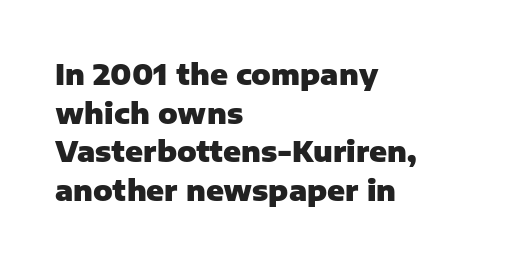
Q: Is the text bold? A: Yes.
Q: Is the text italic (slanted)? A: No, it is upright.
Q: Is the typeface a serif or a sans-serif typeface? A: Sans-serif.
Q: Is the text underlined? A: No.
Q: How is the paragraph aligned? A: Left-aligned.
Q: Is the spacing between letters normal or unusually wide? A: Normal.
Q: Is the spacing between lines tight, normal or loose? A: Normal.
Q: Width (condensed, normal, or wide)? A: Normal.
Q: Stroke contrast? A: Low.
Q: x-height? A: Medium.
Q: Monospaced? A: No.
